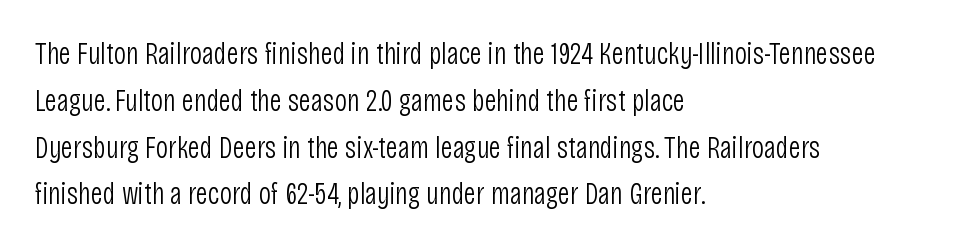
The image shows 31 px light, condensed sans-serif type, upright; set left-aligned, normal line spacing (1.51x), normal letter spacing, not underlined; low stroke contrast and a large x-height.
